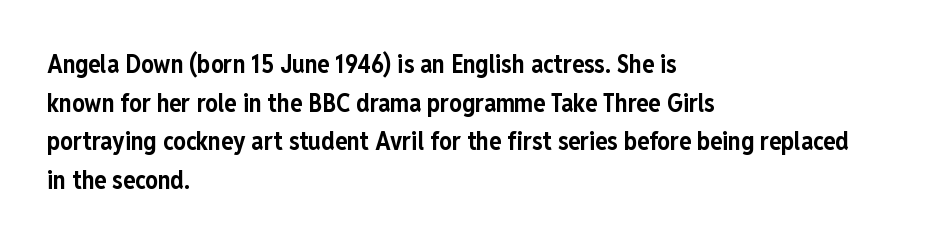
{"italic": "no", "bold": "yes", "underline": "no", "align": "left", "line_spacing": "normal", "line_spacing_ratio": 1.55, "letter_spacing": "normal", "letter_spacing_em": 0.0, "glyph_px": 25}
